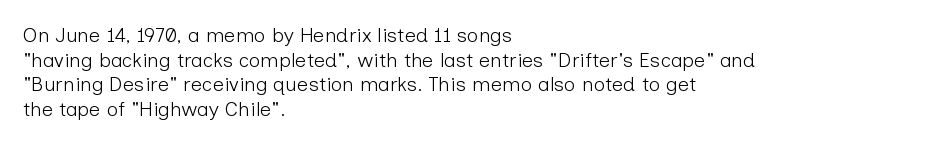
The image shows 20 px text type, upright; set left-aligned, line spacing 1.23x, normal letter spacing, not underlined.
